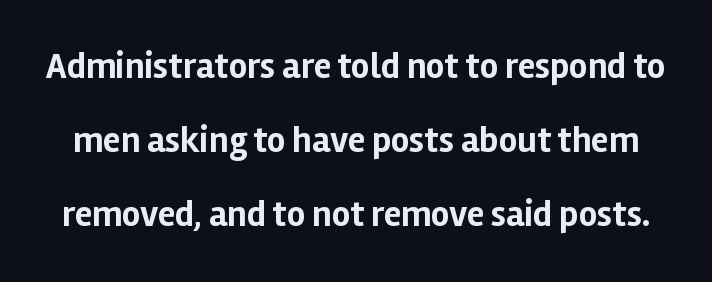
{"serif": "no", "italic": "no", "bold": "yes", "weight": "bold", "width": "normal", "stroke_contrast": "low", "x_height": "medium", "monospaced": "no", "underline": "no", "line_spacing": "loose", "line_spacing_ratio": 2.06, "letter_spacing": "normal", "letter_spacing_em": 0.0, "glyph_px": 36}
